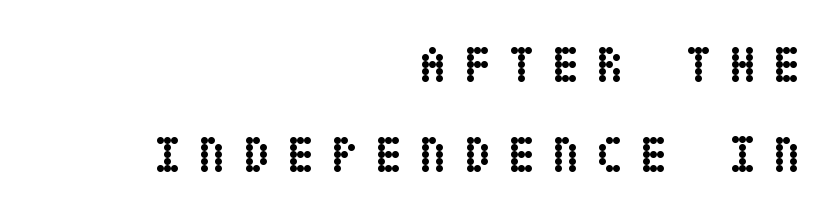
Layout note: lines flush right. The glyphs are unaccompanied by any horizontal stroke below them. Strong, thick strokes mark this as bold type. The letters stand upright; this is a roman face. Each word looks stretched out because of the extra space between its letters.
